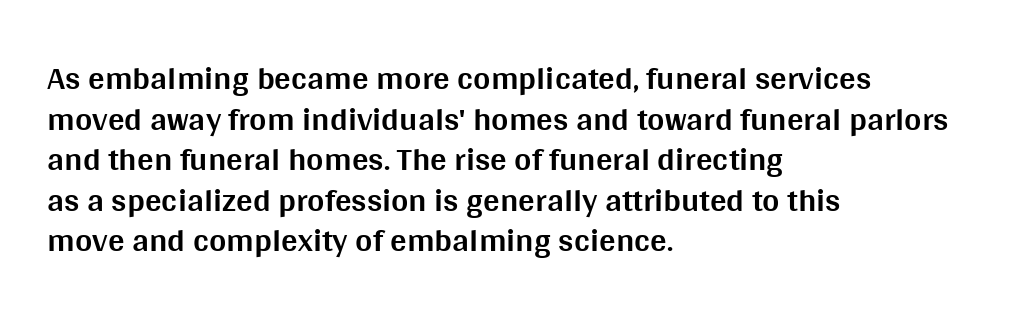
The image shows 33 px bold sans-serif type, upright; set left-aligned, line spacing 1.23x, normal letter spacing, not underlined; medium stroke contrast and a large x-height.
